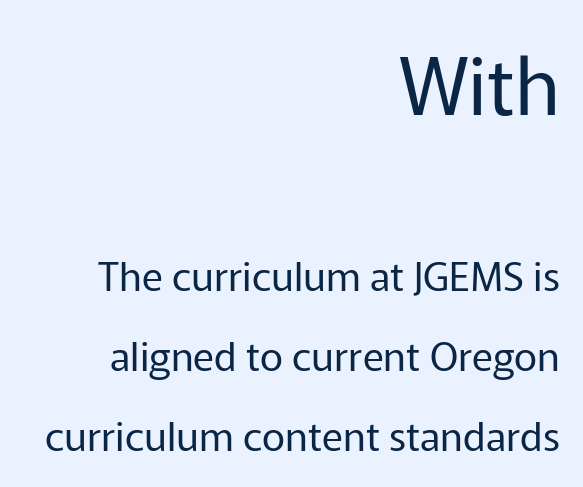
{"serif": "no", "italic": "no", "bold": "no", "weight": "regular", "width": "normal", "stroke_contrast": "low", "x_height": "medium", "monospaced": "no", "underline": "no", "align": "right", "line_spacing": "loose", "line_spacing_ratio": 2.0, "letter_spacing": "normal", "letter_spacing_em": 0.0, "larger_block": "first", "size_ratio": 1.98, "glyph_px": 79}
